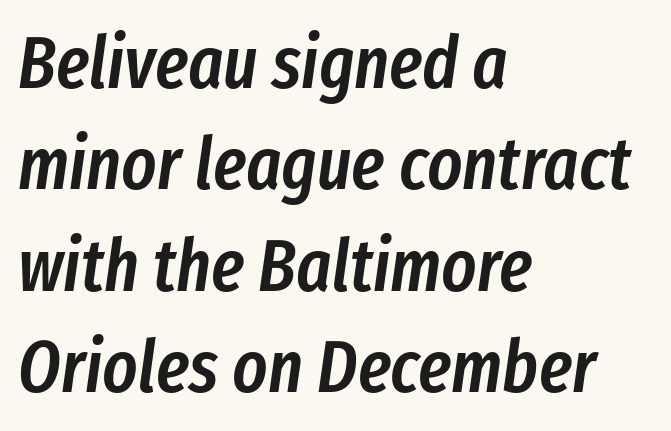
This is moderately heavy type, rendered in semibold. You could not count columns in this text — the font is proportionally spaced. Notice how descenders clear the ascenders below comfortably — that's standard leading. Nobody drew a line under any word here. Compared with ordinary roman type, these characters are visibly tilted.
